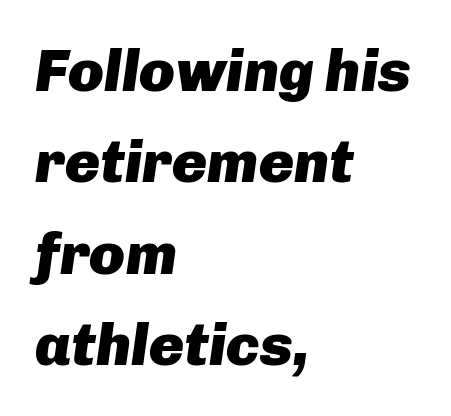
The image shows 59 px heavy type, italic (leaning right); set left-aligned, normal line spacing (1.55x), normal letter spacing, not underlined; low stroke contrast and a medium x-height.
